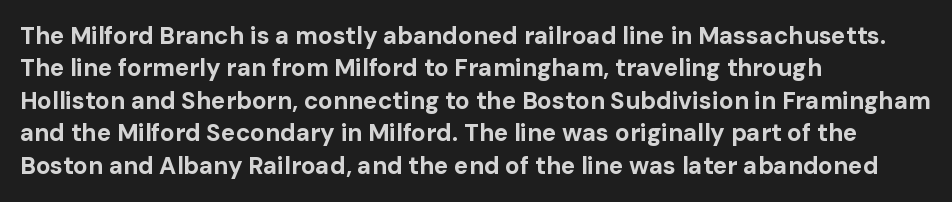
The image shows 24 px bold type, upright; set left-aligned, normal line spacing (1.35x), normal letter spacing, not underlined.
